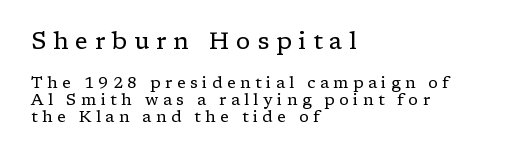
{"italic": "no", "bold": "no", "underline": "no", "align": "left", "line_spacing": "tight", "line_spacing_ratio": 1.06, "letter_spacing": "wide", "letter_spacing_em": 0.28, "larger_block": "first", "size_ratio": 1.5, "glyph_px": 24}
